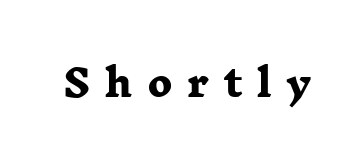
The letters are spread apart with noticeably loose tracking. Each letter's strokes conclude with small projecting serifs. Caption: bold face, heavy strokes. Think of a printed novel: that variable character pitch is what you see here. Unmarked baselines from the first word to the last.
